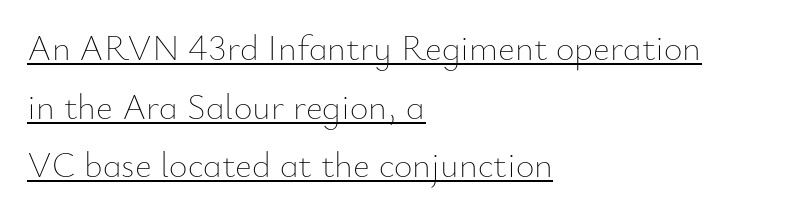
Observe the ordinary spacing: letters are neighbours, not strangers. Reading down the block, your eye returns to a fixed left position each line. Stem width sits at or under what a default text font uses. The face used here is proportionally spaced, like ordinary book or web type. This block has exactly the height ordinary leading produces.
